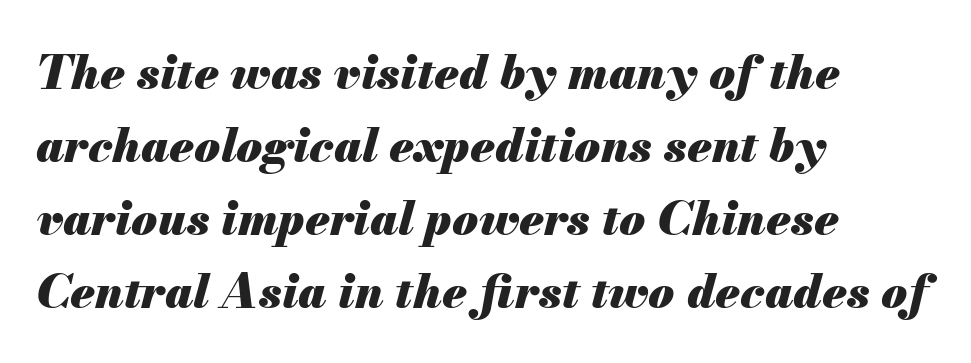
The image shows 47 px heavy type, italic (leaning right); set left-aligned, normal line spacing (1.55x), normal letter spacing, not underlined; medium stroke contrast and a small x-height.
